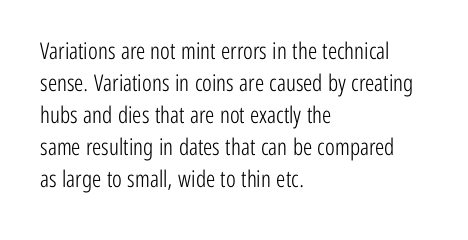
{"italic": "no", "bold": "no", "underline": "no", "align": "left", "line_spacing": "normal", "line_spacing_ratio": 1.39, "letter_spacing": "normal", "letter_spacing_em": 0.0, "glyph_px": 23}
